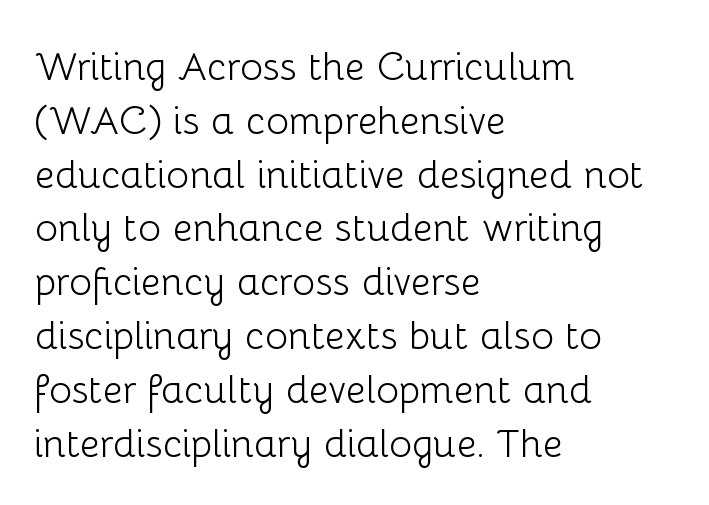
{"serif": "no", "italic": "no", "bold": "no", "weight": "light", "width": "normal", "stroke_contrast": "low", "x_height": "medium", "monospaced": "no", "underline": "no", "align": "left", "line_spacing": "normal", "line_spacing_ratio": 1.38, "letter_spacing": "normal", "letter_spacing_em": 0.0, "glyph_px": 39}
